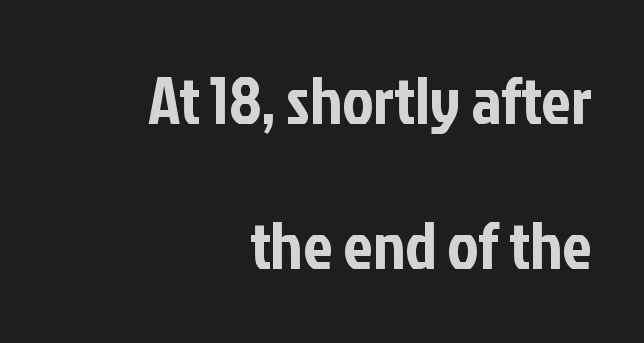
A typesetter would mark this as roman, not italic. The text was rendered using a sans face with plain stroke endings. The zone under the glyphs is completely vacant. You could not count columns in this text — the font is proportionally spaced.
